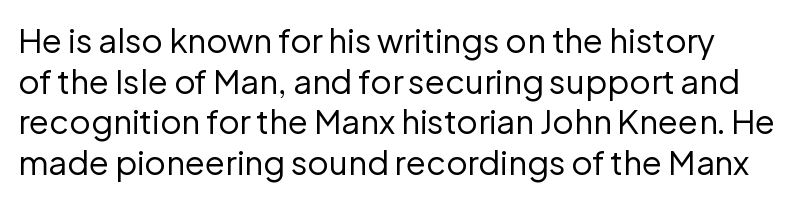
Q: Is the text bold? A: No.
Q: Is the text italic (slanted)? A: No, it is upright.
Q: Is the typeface a serif or a sans-serif typeface? A: Sans-serif.
Q: Is the text underlined? A: No.
Q: Is the spacing between letters normal or unusually wide? A: Normal.
Q: Width (condensed, normal, or wide)? A: Normal.
Q: Stroke contrast? A: Low.
Q: x-height? A: Medium.
Q: Monospaced? A: No.
